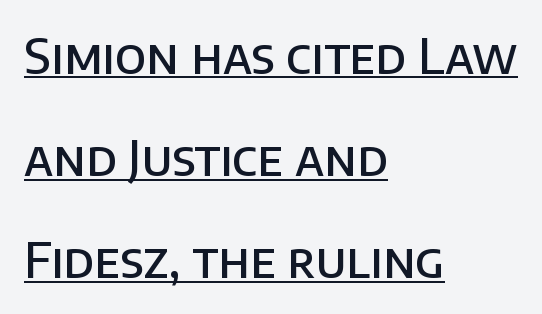
{"serif": "no", "italic": "no", "bold": "semi", "weight": "semibold", "width": "normal", "stroke_contrast": "low", "x_height": "large", "monospaced": "no", "underline": "yes", "align": "left", "line_spacing": "loose", "line_spacing_ratio": 2.13, "letter_spacing": "normal", "letter_spacing_em": 0.0, "glyph_px": 48}
